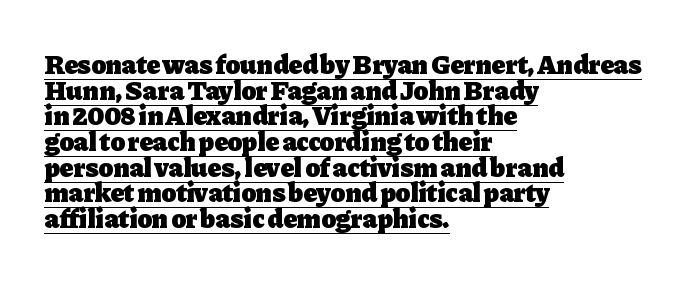
{"italic": "no", "bold": "yes", "underline": "yes", "align": "left", "line_spacing": "tight", "line_spacing_ratio": 0.95, "letter_spacing": "normal", "letter_spacing_em": 0.0, "glyph_px": 27}
